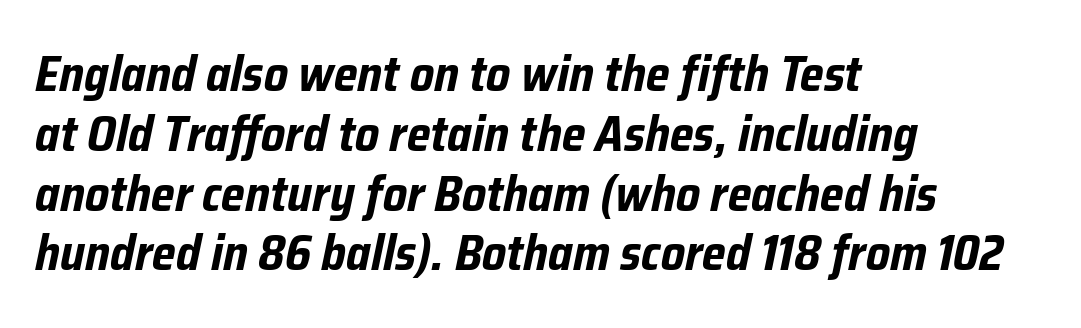
Q: Is the text bold? A: Yes.
Q: Is the text italic (slanted)? A: Yes, it leans right by about 12 degrees.
Q: Is the text underlined? A: No.
Q: How is the paragraph aligned? A: Left-aligned.
Q: Is the spacing between letters normal or unusually wide? A: Normal.
Q: Width (condensed, normal, or wide)? A: Condensed.
Q: Stroke contrast? A: Low.
Q: x-height? A: Medium.
Q: Monospaced? A: No.
